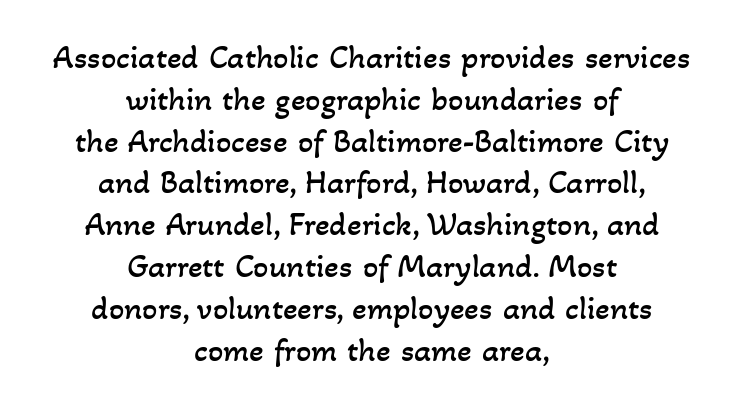
The image shows 34 px regular-weight type; set centered, line spacing 1.23x, normal letter spacing, not underlined; low stroke contrast and a small x-height.
